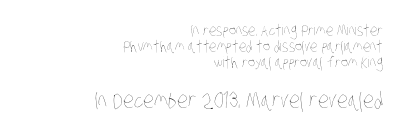
The image shows 22 px text type; set right-aligned, tight line spacing (1.08x), normal letter spacing, not underlined; the second (bottom) block is 1.47x larger.
